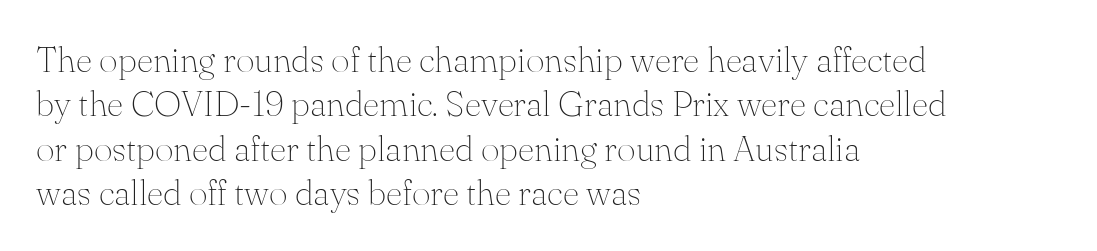
The rendering anchors every line to the left-hand side. To sum up the face: it has serifs. These lines are rendered in a variable-pitch font. It's the straight-up-and-down kind of type. Think standard paragraph weight, or any step lighter than that.
